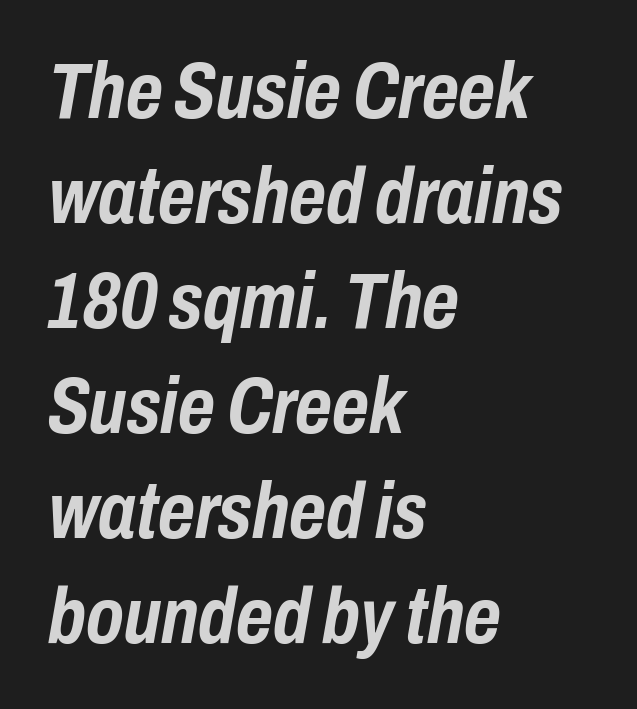
The image shows 79 px semibold, condensed type, italic (leaning right); set left-aligned, normal line spacing (1.33x), normal letter spacing, not underlined; low stroke contrast and a medium x-height.
